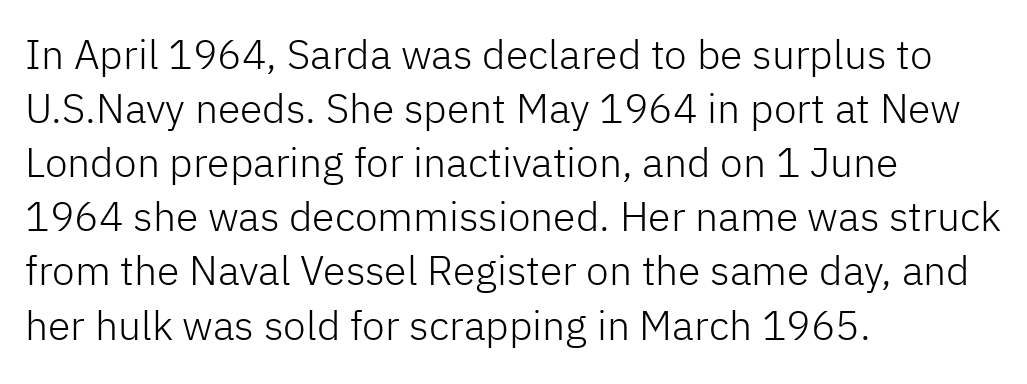
{"serif": "no", "italic": "no", "bold": "no", "weight": "light", "width": "normal", "stroke_contrast": "low", "x_height": "medium", "monospaced": "no", "underline": "no", "align": "left", "line_spacing": "normal", "line_spacing_ratio": 1.32, "letter_spacing": "normal", "letter_spacing_em": 0.0, "glyph_px": 41}
